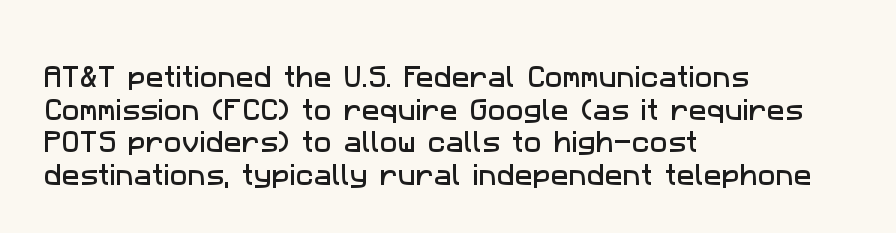
The text block is weighted toward the left margin, trailing off unevenly rightward. Tracking here is standard; glyphs follow each other at the usual distance. Vertically, the passage feels balanced, rows spaced as you'd expect. Type without underlining.
